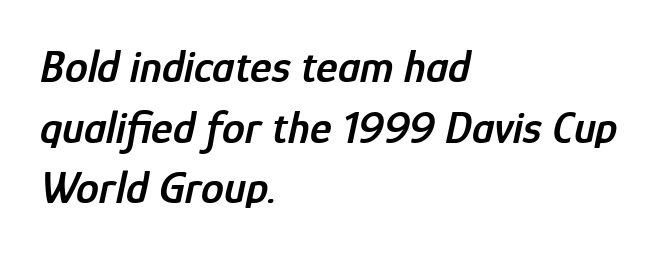
This sample keeps an unexceptional amount of space between lines. These lines are set flush left with a ragged right edge. This sample has the flowing, uneven cadence of proportional lettering. Designer's note — italics engaged. A typesetter would call this zero additional tracking. The foot of each line stays bare and open.
